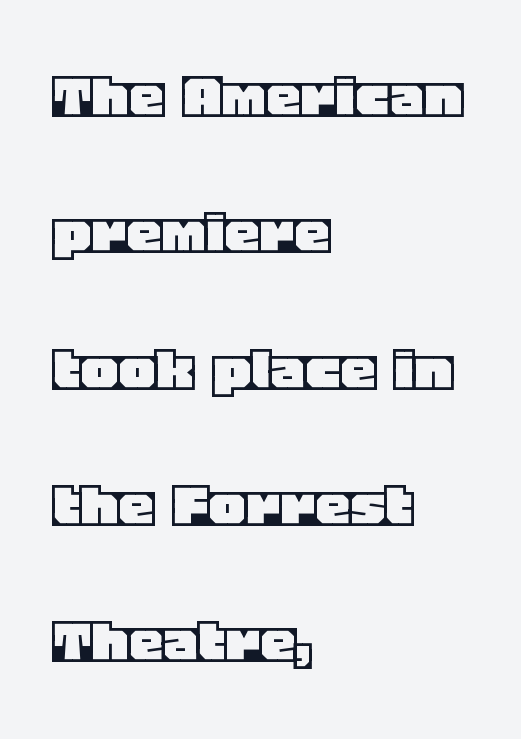
Q: Is the text italic (slanted)? A: No, it is upright.
Q: Is the text underlined? A: No.
Q: How is the paragraph aligned? A: Left-aligned.
Q: Is the spacing between letters normal or unusually wide? A: Normal.
Q: Is the spacing between lines tight, normal or loose? A: Loose.
Q: Width (condensed, normal, or wide)? A: Normal.
Q: x-height? A: Large.
Q: Monospaced? A: No.
